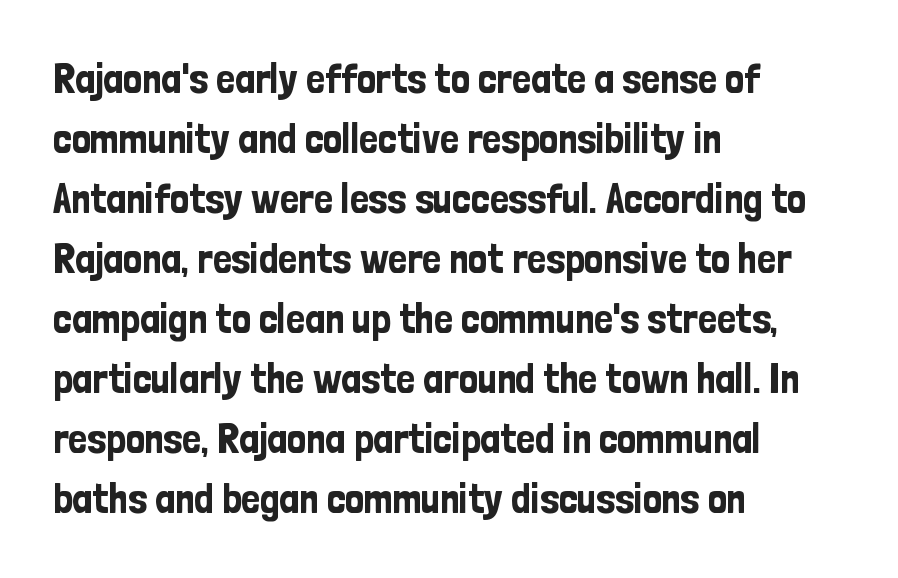
Q: Is the text italic (slanted)? A: No, it is upright.
Q: Is the typeface a serif or a sans-serif typeface? A: Sans-serif.
Q: Is the text underlined? A: No.
Q: How is the paragraph aligned? A: Left-aligned.
Q: Is the spacing between letters normal or unusually wide? A: Normal.
Q: Is the spacing between lines tight, normal or loose? A: Normal.
Q: Width (condensed, normal, or wide)? A: Condensed.
Q: Stroke contrast? A: Low.
Q: x-height? A: Medium.
Q: Monospaced? A: No.
